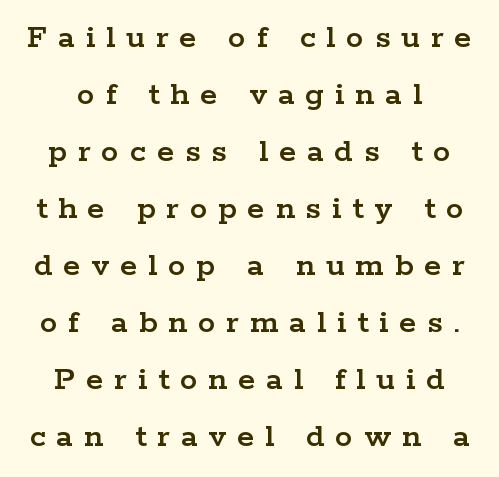
The face used here is seriffed, in the tradition of book romans. This rendering features lettering with no underline. The specimen reads as upright at a glance. Letter spacing: wide.
